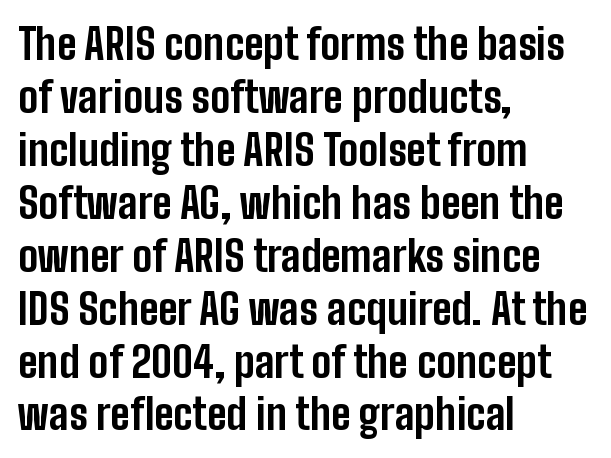
The image shows 42 px bold, condensed sans-serif type, upright; set left-aligned, normal line spacing (1.26x), normal letter spacing, not underlined; low stroke contrast and a medium x-height.
